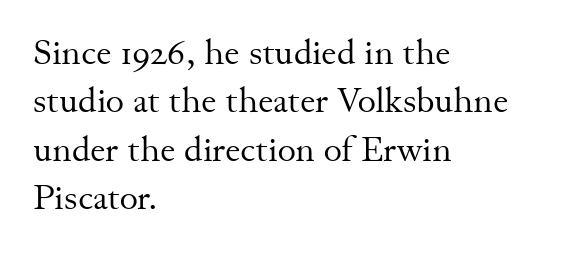
Q: Is the text bold? A: No.
Q: Is the text italic (slanted)? A: No, it is upright.
Q: Is the typeface a serif or a sans-serif typeface? A: Serif.
Q: Is the text underlined? A: No.
Q: How is the paragraph aligned? A: Left-aligned.
Q: Is the spacing between letters normal or unusually wide? A: Normal.
Q: Is the spacing between lines tight, normal or loose? A: Normal.
Q: Width (condensed, normal, or wide)? A: Normal.
Q: Stroke contrast? A: Medium.
Q: x-height? A: Small.
Q: Monospaced? A: No.
